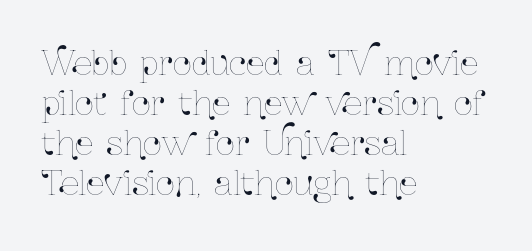
Q: Is the text italic (slanted)? A: No, it is upright.
Q: Is the text underlined? A: No.
Q: How is the paragraph aligned? A: Left-aligned.
Q: Is the spacing between letters normal or unusually wide? A: Normal.
Q: Width (condensed, normal, or wide)? A: Condensed.
Q: Stroke contrast? A: Low.
Q: x-height? A: Medium.
Q: Monospaced? A: No.
